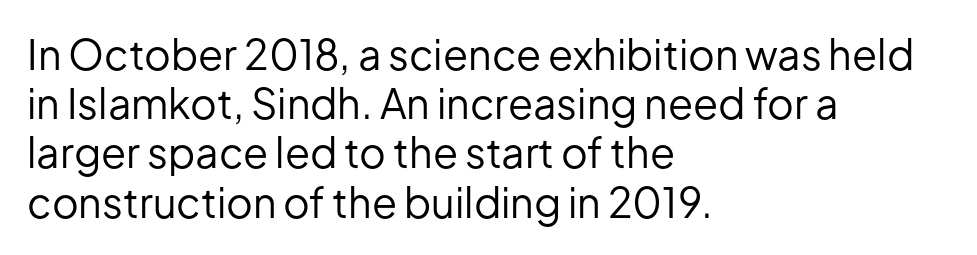
Q: Is the text bold? A: No.
Q: Is the text italic (slanted)? A: No, it is upright.
Q: Is the typeface a serif or a sans-serif typeface? A: Sans-serif.
Q: Is the text underlined? A: No.
Q: How is the paragraph aligned? A: Left-aligned.
Q: Is the spacing between letters normal or unusually wide? A: Normal.
Q: Width (condensed, normal, or wide)? A: Normal.
Q: Stroke contrast? A: Low.
Q: x-height? A: Medium.
Q: Monospaced? A: No.
